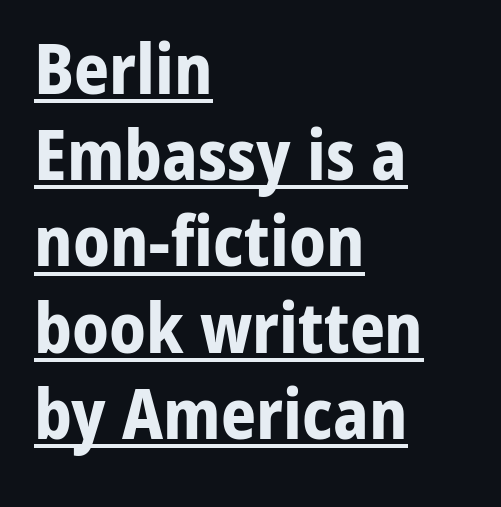
The image shows 69 px bold sans-serif type, upright; set left-aligned, normal line spacing (1.25x), normal letter spacing, underlined; low stroke contrast and a medium x-height.
